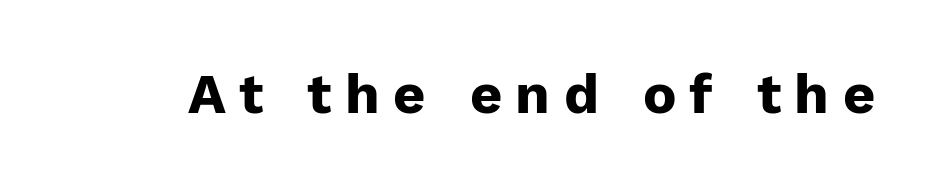
The image shows 56 px heavy sans-serif type, upright; set unusually wide letter spacing (+0.24 em), not underlined; low stroke contrast and a medium x-height.
